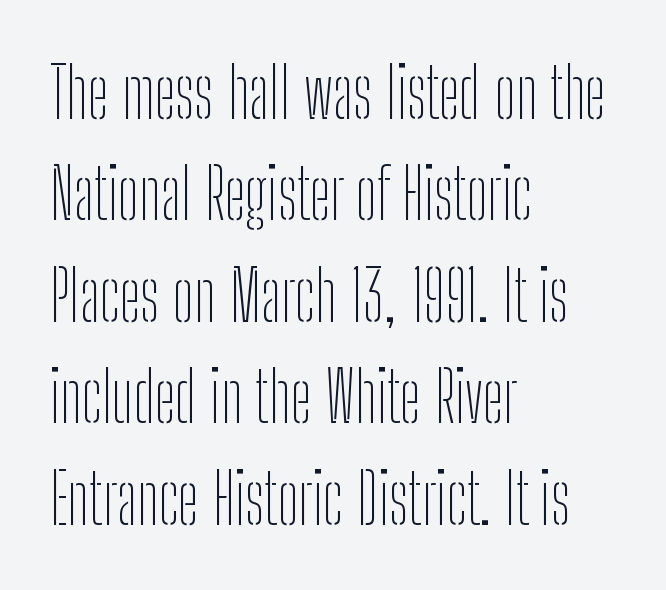
These lines are rendered in a variable-pitch font. In terms of letterspacing, this is plain default setting. Stroke terminals: plain, sans-serif. You can tell it's not italic because the verticals are truly vertical. The weight would be labelled regular, book, light, or lighter still.
